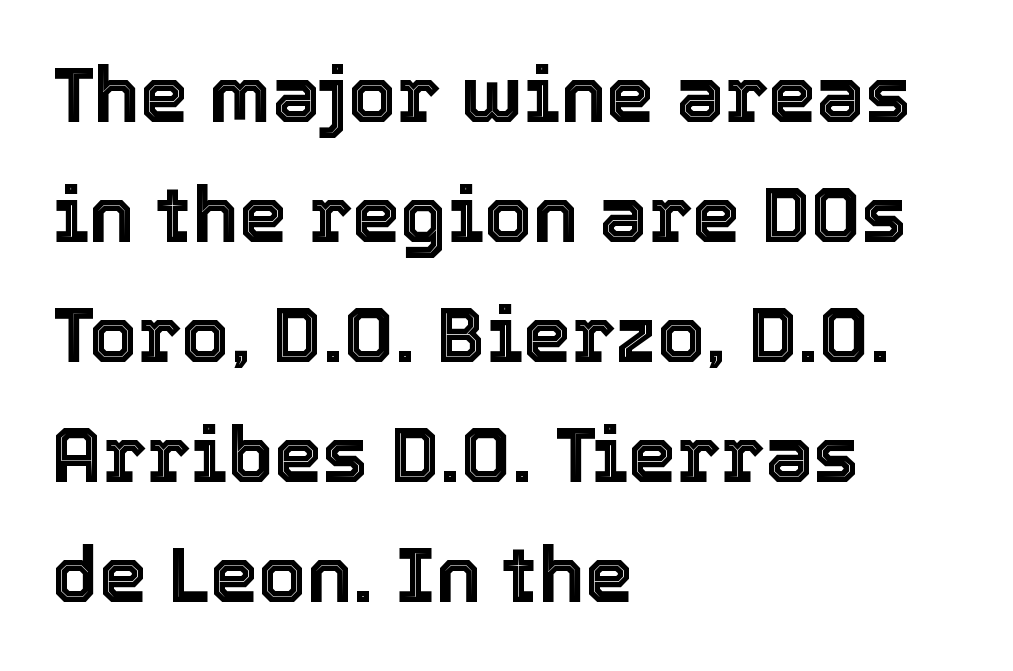
The image shows 77 px text type, upright; set left-aligned, normal line spacing (1.56x), normal letter spacing, not underlined; a medium x-height.
